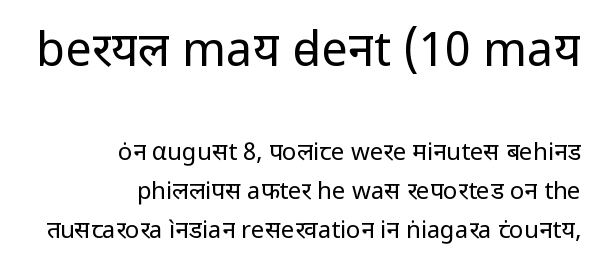
Every stem runs plumb, perpendicular to the baseline. Spacing verdict: proportional, widths tailored to each character. The text block is weighted toward the right margin, trailing off unevenly leftward. Look at the tracking — it's just the regular setting, nothing added.
